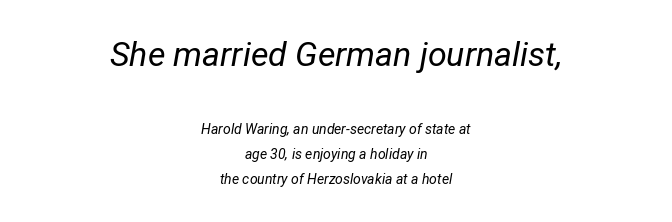
Q: Is the text bold? A: No.
Q: Is the text italic (slanted)? A: Yes, it leans right by about 12 degrees.
Q: Is the text underlined? A: No.
Q: How is the paragraph aligned? A: Centered.
Q: Is the spacing between letters normal or unusually wide? A: Normal.
Q: Which block of text is set in a larger size, the first (top) or the second (bottom)? A: The first (top) one.
Q: Width (condensed, normal, or wide)? A: Condensed.
Q: Stroke contrast? A: Low.
Q: x-height? A: Medium.
Q: Monospaced? A: No.
